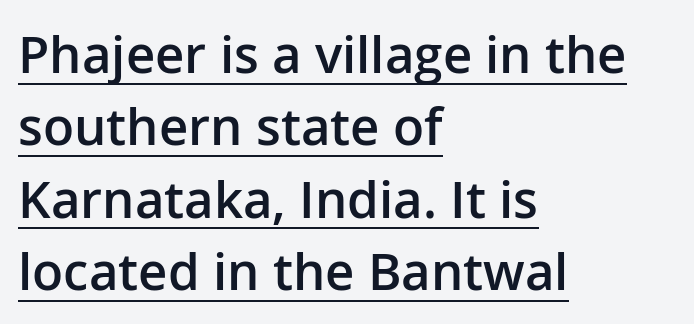
{"serif": "no", "italic": "no", "bold": "semi", "weight": "semibold", "width": "normal", "stroke_contrast": "low", "x_height": "medium", "monospaced": "no", "underline": "yes", "align": "left", "line_spacing": "normal", "line_spacing_ratio": 1.42, "letter_spacing": "normal", "letter_spacing_em": 0.0, "glyph_px": 51}
